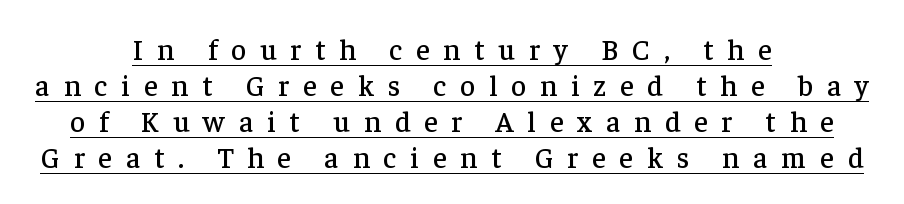
The image shows 29 px serif type, upright; set centered, line spacing 1.24x, unusually wide letter spacing (+0.48 em), underlined; low stroke contrast and a medium x-height.
